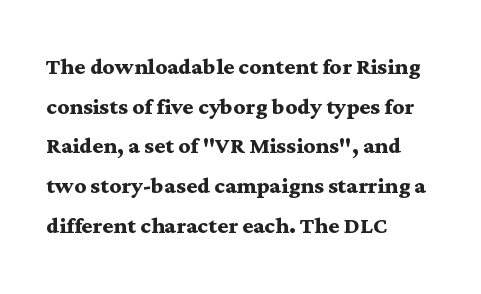
Compared with typical paragraphs, the rows here are spaced about the same. Each word holds together tightly as a unit, with standard inter-letter gaps. In terms of letterform style, serifs are clearly present. The foot of each line stays bare and open. The letters stand upright; this is a roman face.
